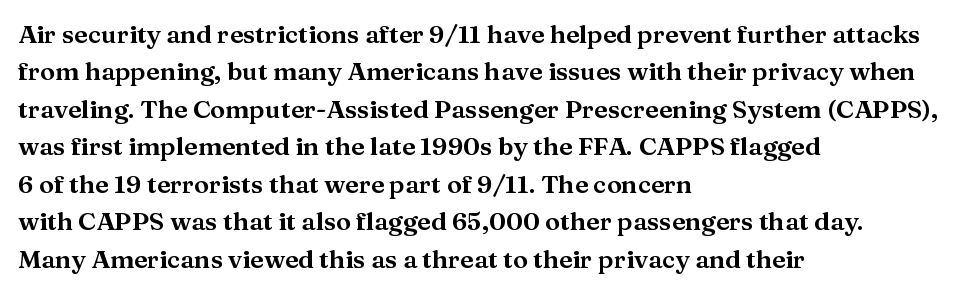
Q: Is the text italic (slanted)? A: No, it is upright.
Q: Is the text underlined? A: No.
Q: How is the paragraph aligned? A: Left-aligned.
Q: Is the spacing between letters normal or unusually wide? A: Normal.
Q: Is the spacing between lines tight, normal or loose? A: Normal.
